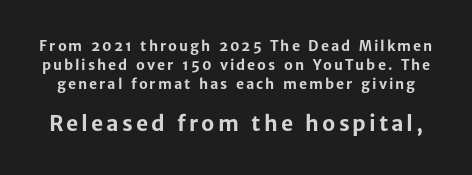
Q: Is the text bold? A: Yes.
Q: Is the text italic (slanted)? A: No, it is upright.
Q: Is the text underlined? A: No.
Q: Is the spacing between lines tight, normal or loose? A: Normal.
Q: Which block of text is set in a larger size, the first (top) or the second (bottom)? A: The second (bottom) one.
